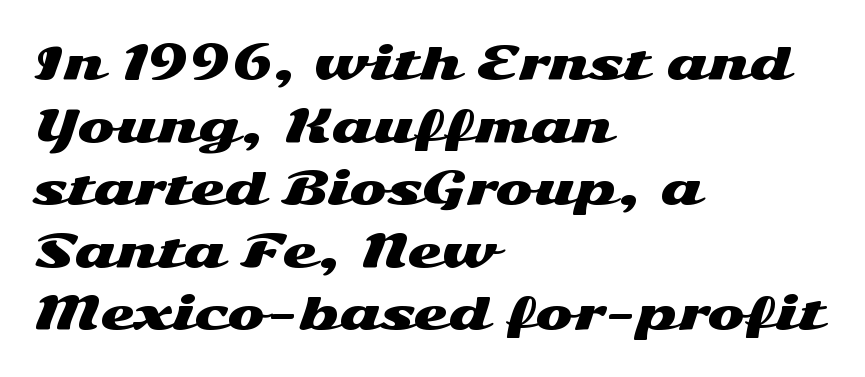
{"serif": "no", "width": "wide", "stroke_contrast": "medium", "x_height": "medium", "monospaced": "no", "underline": "no", "align": "left", "line_spacing": "normal", "line_spacing_ratio": 1.39, "letter_spacing": "normal", "letter_spacing_em": 0.0, "glyph_px": 45}
